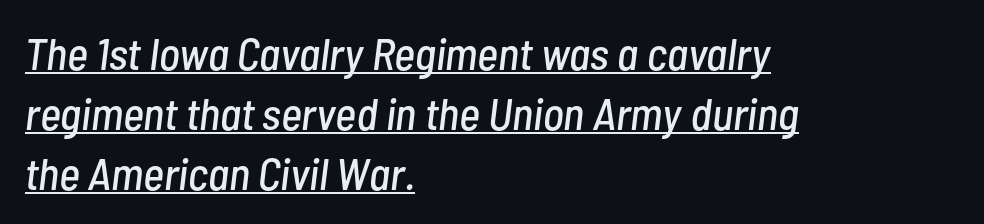
Leading: standard. Caption: lettering with a line underneath. Visually the block forms a straight wall on the left and a jagged coastline on the right. Note the varied advance widths — an 'i' is clearly narrower than an 'm'. Here the glyphs are tracked normally, forming tight word shapes.
